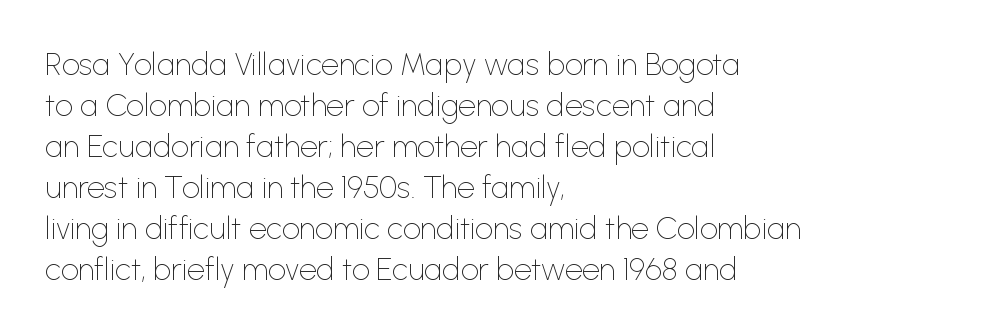
{"serif": "no", "italic": "no", "bold": "no", "weight": "thin", "width": "normal", "stroke_contrast": "low", "x_height": "medium", "monospaced": "no", "underline": "no", "align": "left", "line_spacing": "normal", "line_spacing_ratio": 1.32, "letter_spacing": "normal", "letter_spacing_em": 0.0, "glyph_px": 31}
